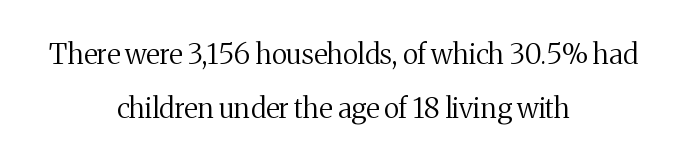
The image shows 28 px regular-weight serif type, upright; set centered, loose line spacing (1.92x), normal letter spacing, not underlined; medium stroke contrast and a medium x-height.
